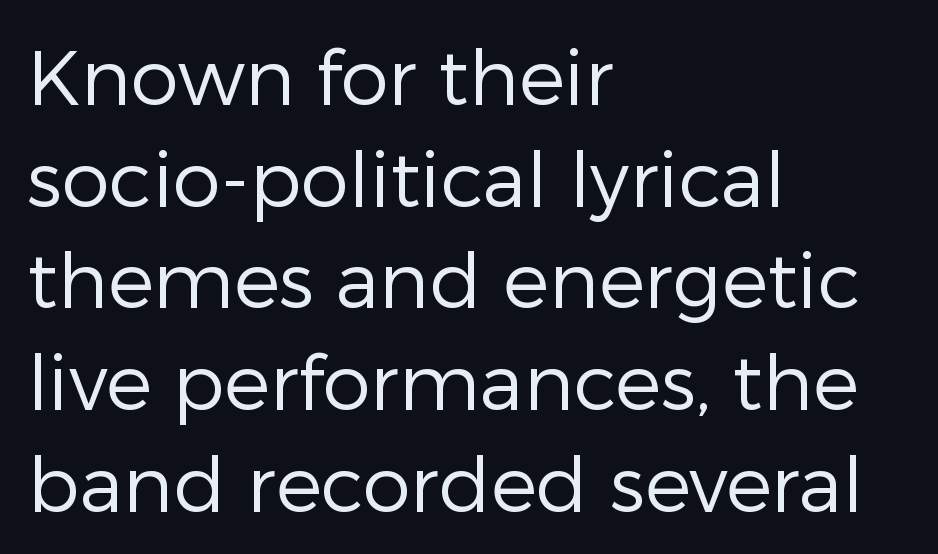
The image shows 77 px regular-weight sans-serif type, upright; set left-aligned, normal line spacing (1.32x), normal letter spacing, not underlined; low stroke contrast and a medium x-height.
